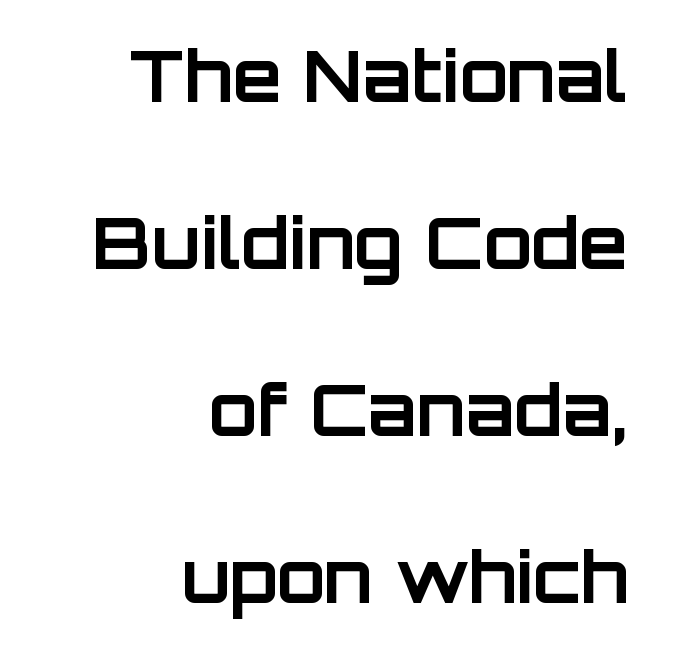
Q: Is the text bold? A: Yes.
Q: Is the text italic (slanted)? A: No, it is upright.
Q: Is the typeface a serif or a sans-serif typeface? A: Sans-serif.
Q: Is the text underlined? A: No.
Q: How is the paragraph aligned? A: Right-aligned.
Q: Is the spacing between letters normal or unusually wide? A: Normal.
Q: Is the spacing between lines tight, normal or loose? A: Loose.
Q: Width (condensed, normal, or wide)? A: Normal.
Q: Stroke contrast? A: Low.
Q: x-height? A: Large.
Q: Monospaced? A: No.
